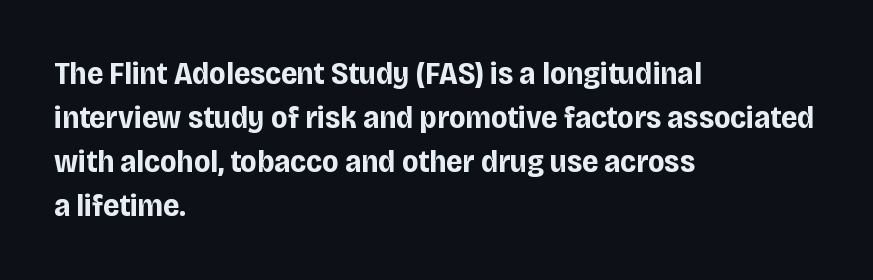
The image shows 32 px bold, condensed sans-serif type, upright; set left-aligned, normal line spacing (1.38x), normal letter spacing, not underlined; low stroke contrast and a large x-height.
